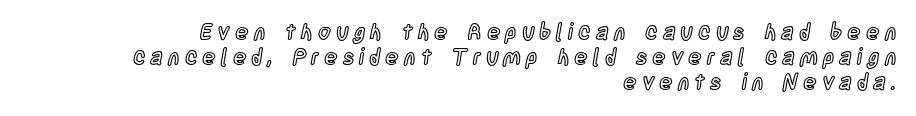
Q: Is the text italic (slanted)? A: Yes.
Q: Is the text underlined? A: No.
Q: How is the paragraph aligned? A: Right-aligned.
Q: Is the spacing between letters normal or unusually wide? A: Unusually wide.
Q: Is the spacing between lines tight, normal or loose? A: Tight.
